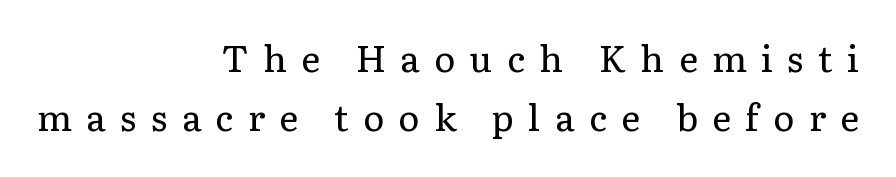
The image shows 36 px regular-weight serif type, upright; set right-aligned, normal line spacing (1.63x), unusually wide letter spacing (+0.4 em), not underlined; low stroke contrast and a medium x-height.
